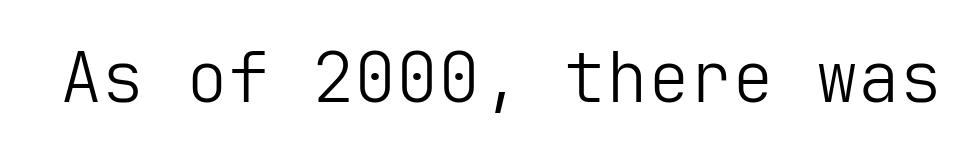
{"serif": "no", "italic": "no", "bold": "no", "weight": "light", "width": "normal", "stroke_contrast": "low", "x_height": "medium", "underline": "no", "letter_spacing": "normal", "letter_spacing_em": 0.0, "glyph_px": 70}
